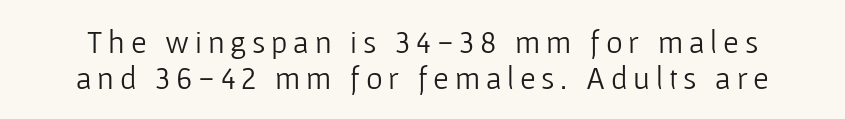
The image shows 32 px light sans-serif type, upright; set tight line spacing (1.12x), not underlined; low stroke contrast and a medium x-height.
